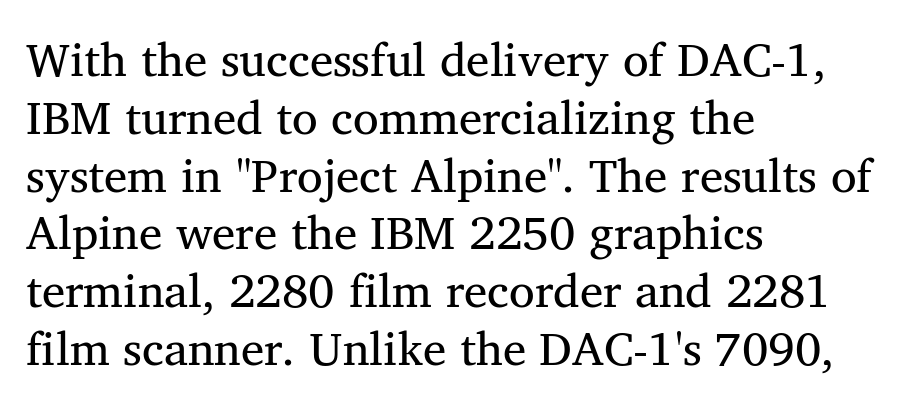
Are there feet on the stems? There are — it's a serif. Any mark beneath the type? The region is blank. One-word summary of the alignment: left. The letterforms sit shoulder to shoulder at normal distance.
